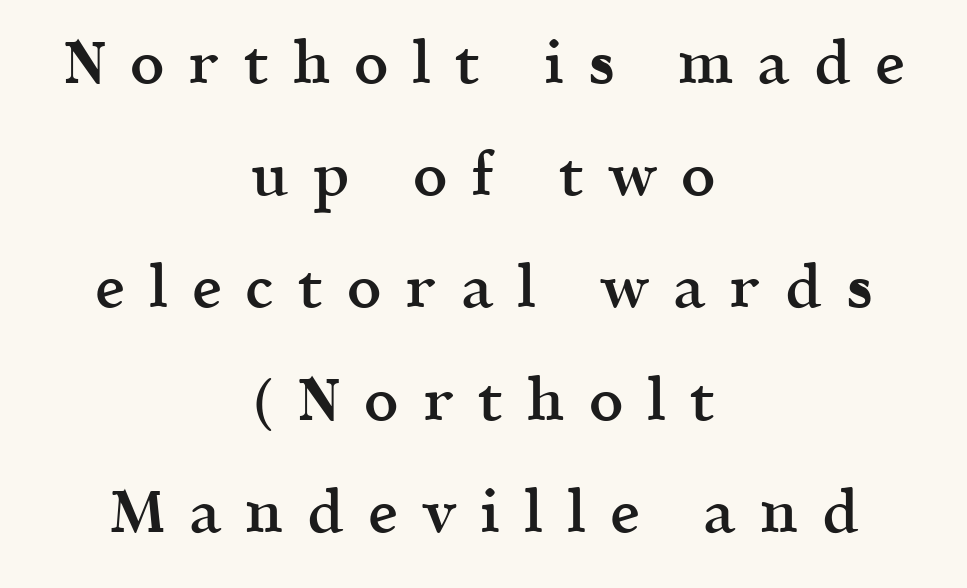
This is roman type, the default non-slanted kind. Is this a fixed-width face? No — the glyphs have proportional, varying widths. Small tapered or slab feet sit at the stroke ends, so this counts as serif. Look at the stroke-to-counter ratio: somewhat heavy, a semibold.
